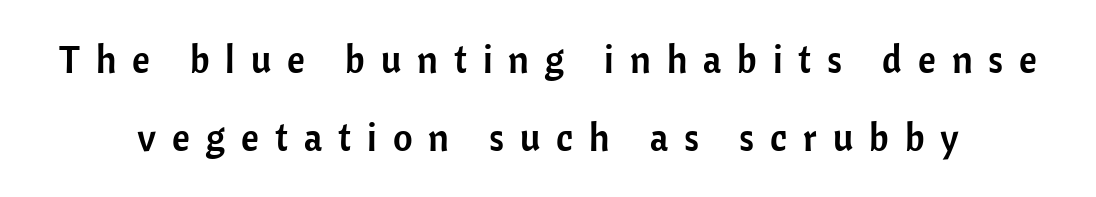
The image shows 38 px sans-serif type, upright; set loose line spacing (2.06x), unusually wide letter spacing (+0.42 em), not underlined; low stroke contrast and a medium x-height.
